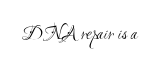
Q: Is the text bold? A: No.
Q: Is the text underlined? A: No.
Q: Is the spacing between letters normal or unusually wide? A: Normal.
